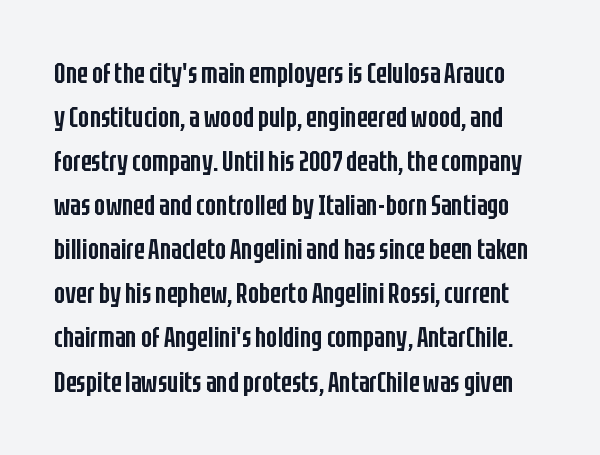
Q: Is the text bold? A: Semi-bold.
Q: Is the text italic (slanted)? A: No, it is upright.
Q: Is the typeface a serif or a sans-serif typeface? A: Sans-serif.
Q: Is the text underlined? A: No.
Q: Is the spacing between letters normal or unusually wide? A: Normal.
Q: Is the spacing between lines tight, normal or loose? A: Normal.
Q: Width (condensed, normal, or wide)? A: Condensed.
Q: Stroke contrast? A: Low.
Q: x-height? A: Large.
Q: Monospaced? A: No.
